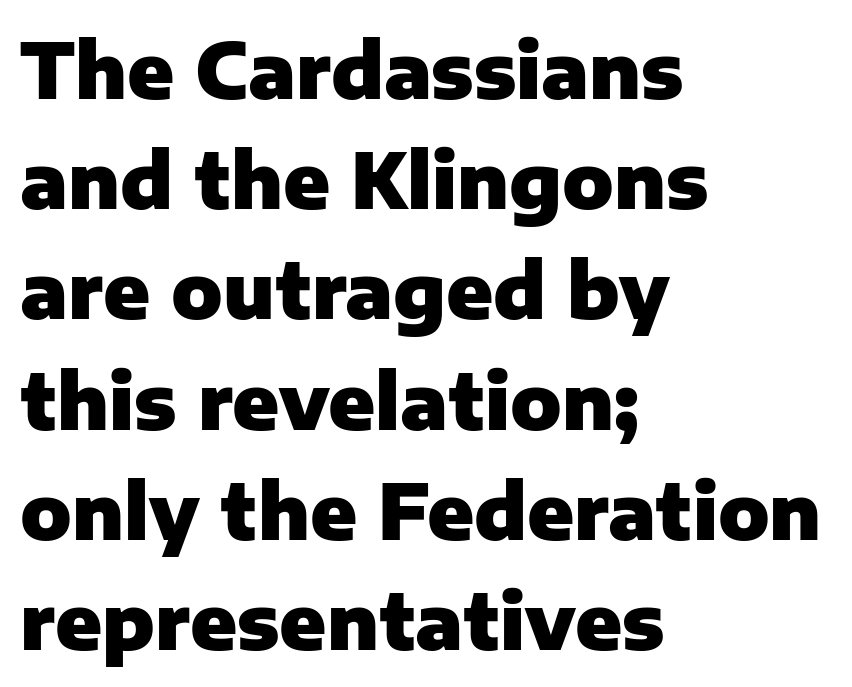
Regular leading. Letters rest on an invisible, unmarked baseline. Do the characters align in a grid? No, the font is proportional. You can tell it's not italic because the verticals are truly vertical. This rendering uses left alignment, leaving the right contour irregular.
